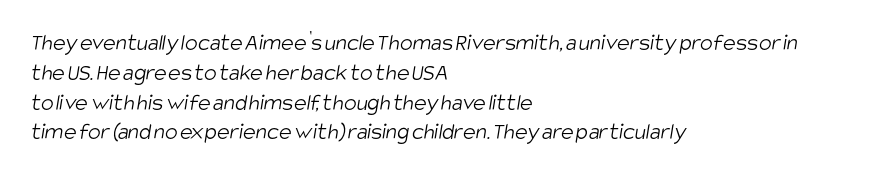
The image shows 24 px text type; set left-aligned, line spacing 1.24x, normal letter spacing, not underlined.
